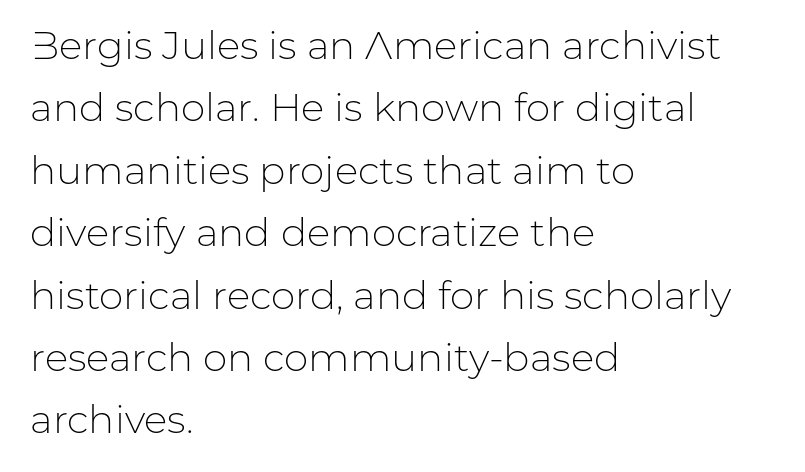
The image shows 39 px light sans-serif type, upright; set left-aligned, normal line spacing (1.6x), normal letter spacing, not underlined; low stroke contrast and a medium x-height.
